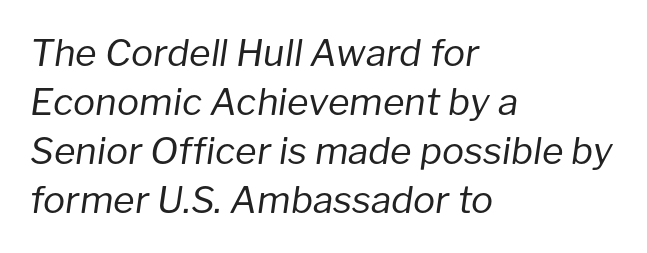
The image shows 37 px regular-weight type, italic (leaning right); set left-aligned, normal line spacing (1.32x), normal letter spacing, not underlined; low stroke contrast and a medium x-height.
